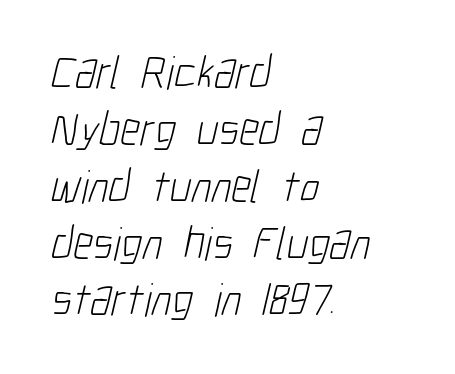
The image shows 47 px light, condensed sans-serif type; set left-aligned, line spacing 1.21x, normal letter spacing, not underlined; low stroke contrast and a medium x-height.
